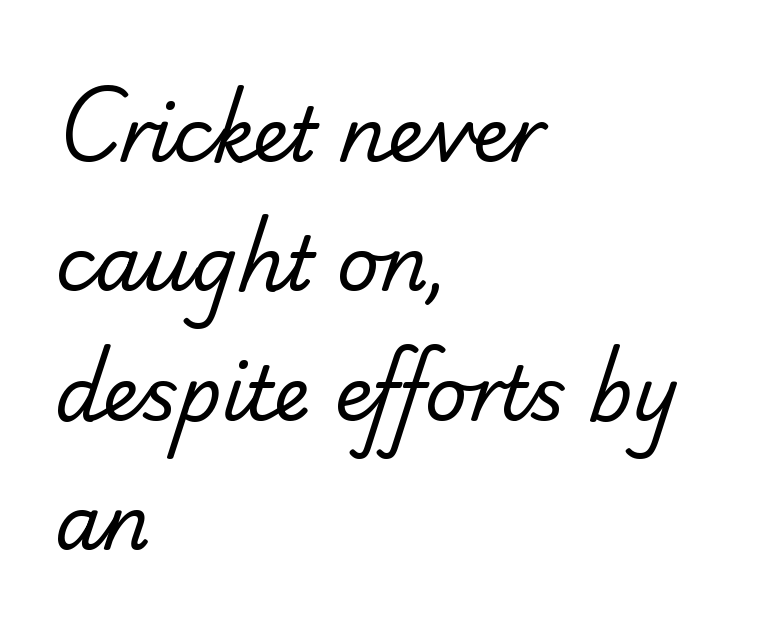
The image shows 74 px regular-weight sans-serif type; set left-aligned, line spacing 1.75x, normal letter spacing, not underlined; low stroke contrast and a small x-height.
